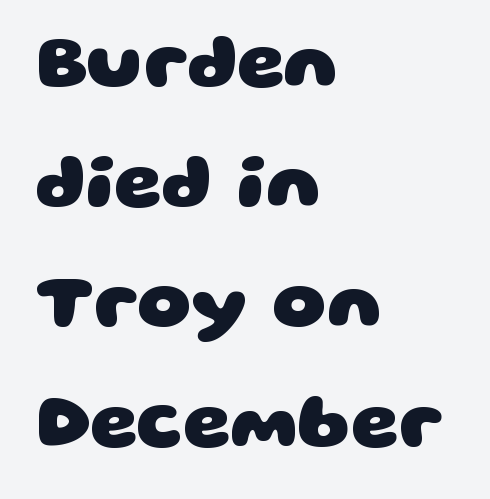
The image shows 75 px heavy, wide sans-serif type; set left-aligned, normal line spacing (1.6x), normal letter spacing, not underlined; low stroke contrast and a large x-height.
